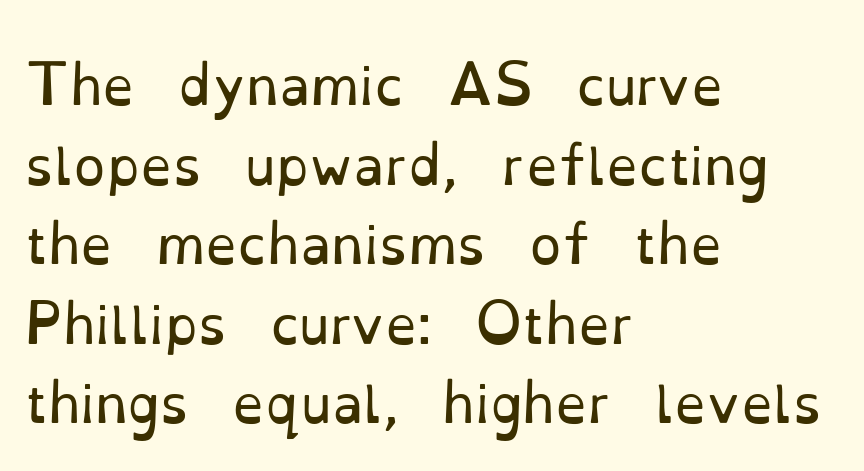
Q: Is the text bold? A: No.
Q: Is the text italic (slanted)? A: No, it is upright.
Q: Is the typeface a serif or a sans-serif typeface? A: Serif.
Q: Is the text underlined? A: No.
Q: How is the paragraph aligned? A: Left-aligned.
Q: Is the spacing between letters normal or unusually wide? A: Normal.
Q: Is the spacing between lines tight, normal or loose? A: Normal.
Q: Width (condensed, normal, or wide)? A: Normal.
Q: Stroke contrast? A: Low.
Q: x-height? A: Small.
Q: Monospaced? A: No.
